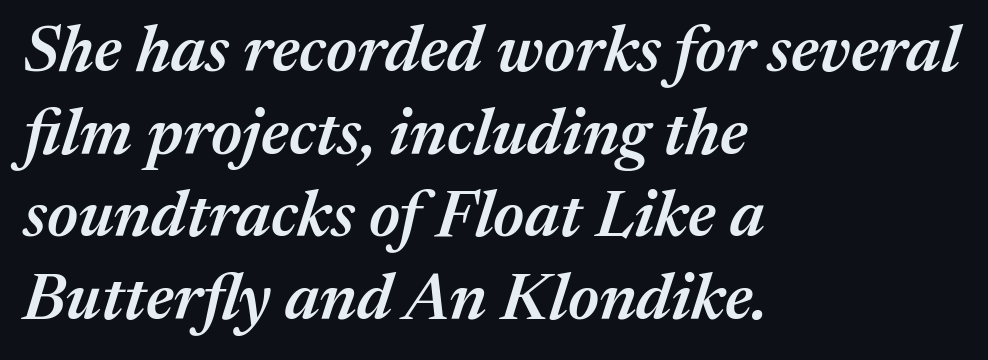
{"italic": "yes", "lean": "right", "slant_degrees": 17, "bold": "semi", "weight": "semibold", "width": "normal", "stroke_contrast": "medium", "x_height": "medium", "monospaced": "no", "underline": "no", "align": "left", "line_spacing": "normal", "line_spacing_ratio": 1.27, "letter_spacing": "normal", "letter_spacing_em": 0.0, "glyph_px": 65}
